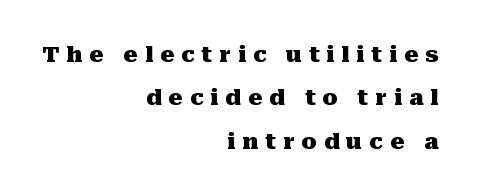
The image shows 22 px bold type, upright; set right-aligned, loose line spacing (1.97x), unusually wide letter spacing (+0.32 em), not underlined.
